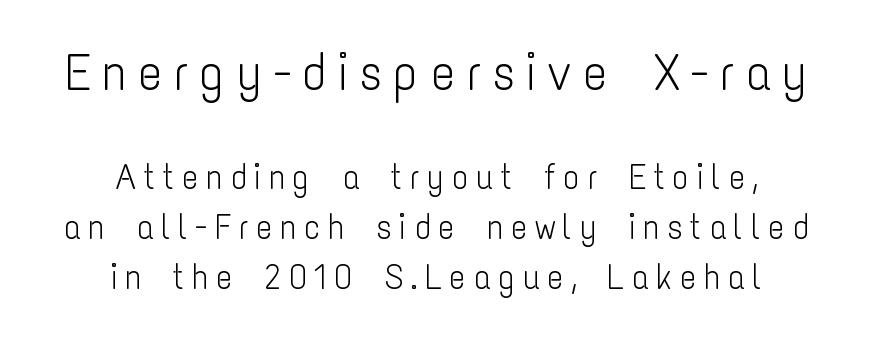
{"serif": "no", "italic": "no", "bold": "no", "weight": "light", "width": "condensed", "stroke_contrast": "low", "x_height": "medium", "monospaced": "no", "underline": "no", "align": "center", "line_spacing": "normal", "line_spacing_ratio": 1.42, "letter_spacing": "wide", "letter_spacing_em": 0.2, "larger_block": "first", "size_ratio": 1.49, "glyph_px": 52}
